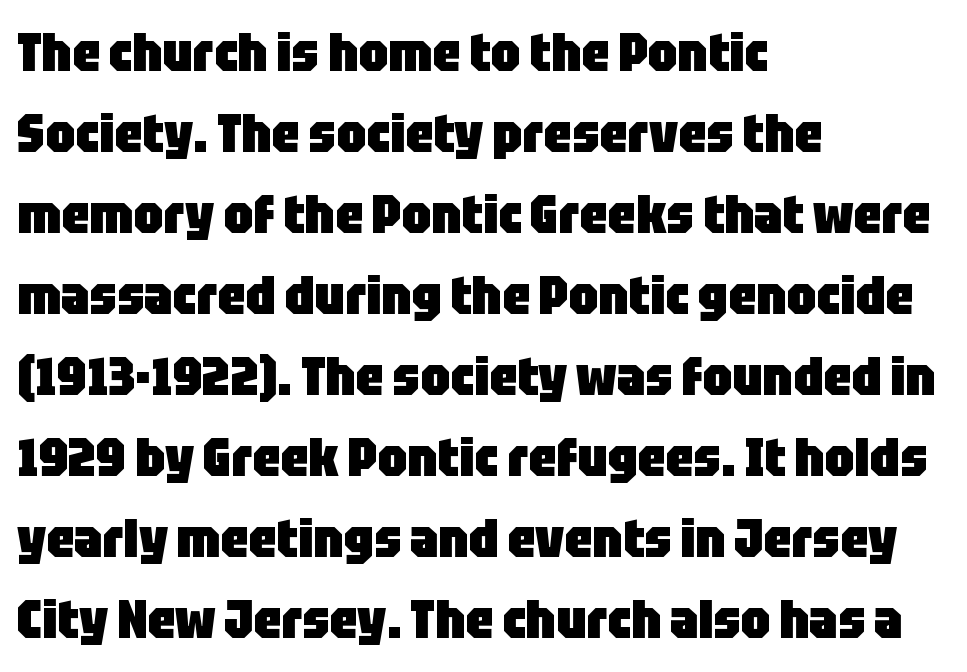
Q: Is the text bold? A: Yes.
Q: Is the text italic (slanted)? A: No, it is upright.
Q: Is the typeface a serif or a sans-serif typeface? A: Sans-serif.
Q: Is the text underlined? A: No.
Q: How is the paragraph aligned? A: Left-aligned.
Q: Is the spacing between letters normal or unusually wide? A: Normal.
Q: Is the spacing between lines tight, normal or loose? A: Normal.
Q: Width (condensed, normal, or wide)? A: Condensed.
Q: Stroke contrast? A: Low.
Q: x-height? A: Large.
Q: Monospaced? A: No.
